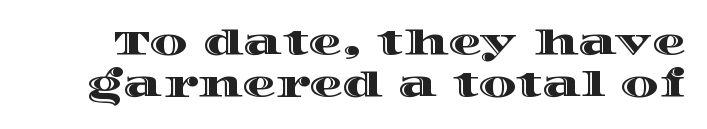
Q: Is the text italic (slanted)? A: No, it is upright.
Q: Is the text underlined? A: No.
Q: Is the spacing between letters normal or unusually wide? A: Normal.
Q: Width (condensed, normal, or wide)? A: Wide.
Q: x-height? A: Large.
Q: Monospaced? A: No.
